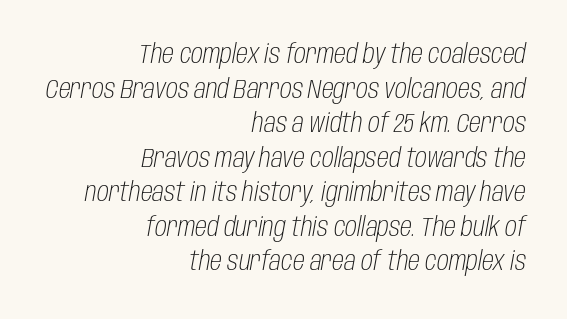
{"italic": "yes", "lean": "right", "slant_degrees": 10, "bold": "no", "underline": "no", "align": "right", "line_spacing": "normal", "line_spacing_ratio": 1.28, "letter_spacing": "normal", "letter_spacing_em": 0.0, "glyph_px": 27}
